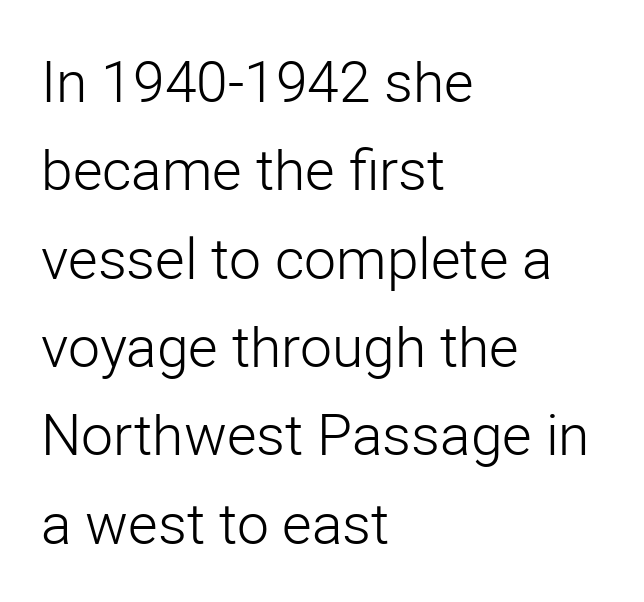
{"serif": "no", "italic": "no", "bold": "no", "weight": "light", "width": "normal", "stroke_contrast": "low", "x_height": "medium", "monospaced": "no", "underline": "no", "align": "left", "line_spacing": "normal", "line_spacing_ratio": 1.55, "letter_spacing": "normal", "letter_spacing_em": 0.0, "glyph_px": 57}
